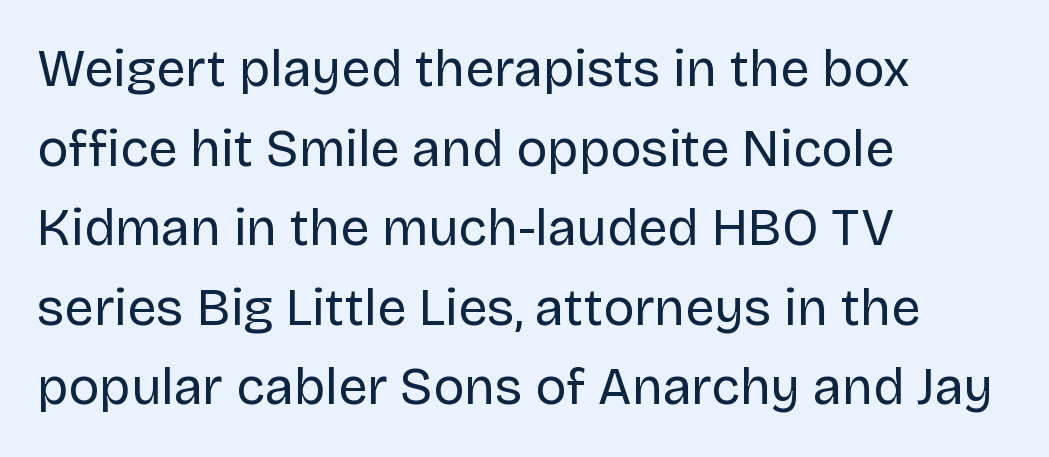
{"serif": "no", "italic": "no", "bold": "no", "weight": "regular", "width": "normal", "stroke_contrast": "low", "x_height": "large", "monospaced": "no", "underline": "no", "align": "left", "line_spacing": "normal", "line_spacing_ratio": 1.53, "letter_spacing": "normal", "letter_spacing_em": 0.0, "glyph_px": 52}
